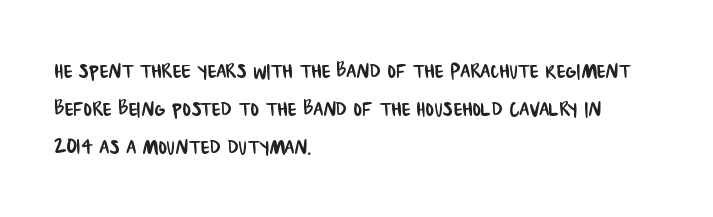
These lines sit exactly where default settings would place them. Compared with a centered layout, this one pins lines to the left instead. Each word holds together tightly as a unit, with standard inter-letter gaps. Unmarked baselines from the first word to the last.
